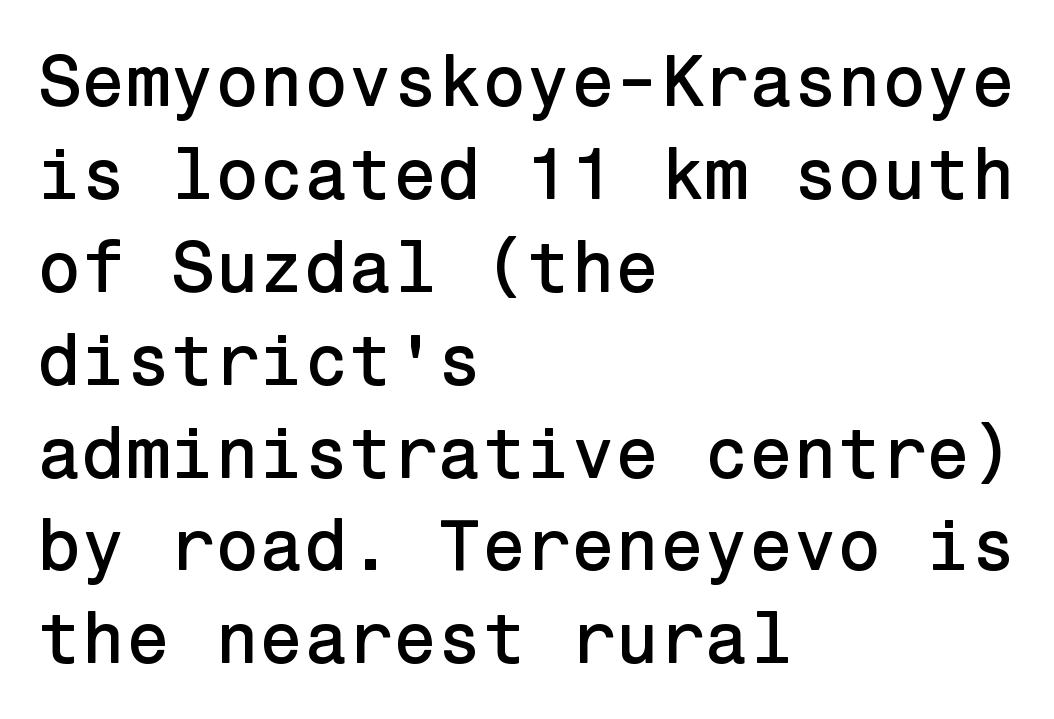
The image shows 72 px sans-serif type, upright; set left-aligned, normal line spacing (1.29x), normal letter spacing, not underlined; low stroke contrast and a medium x-height.
